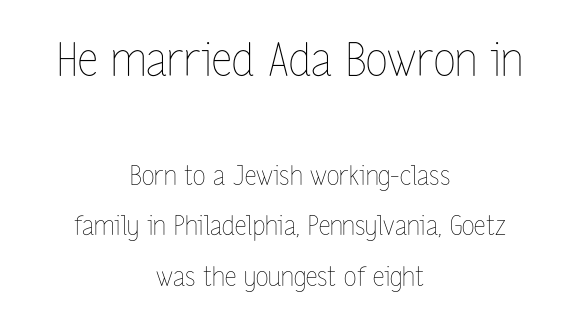
Q: Is the text bold? A: No.
Q: Is the text italic (slanted)? A: No, it is upright.
Q: Is the text underlined? A: No.
Q: How is the paragraph aligned? A: Centered.
Q: Is the spacing between letters normal or unusually wide? A: Normal.
Q: Is the spacing between lines tight, normal or loose? A: Loose.
Q: Which block of text is set in a larger size, the first (top) or the second (bottom)? A: The first (top) one.
Q: Width (condensed, normal, or wide)? A: Condensed.
Q: Stroke contrast? A: Low.
Q: x-height? A: Medium.
Q: Monospaced? A: No.
